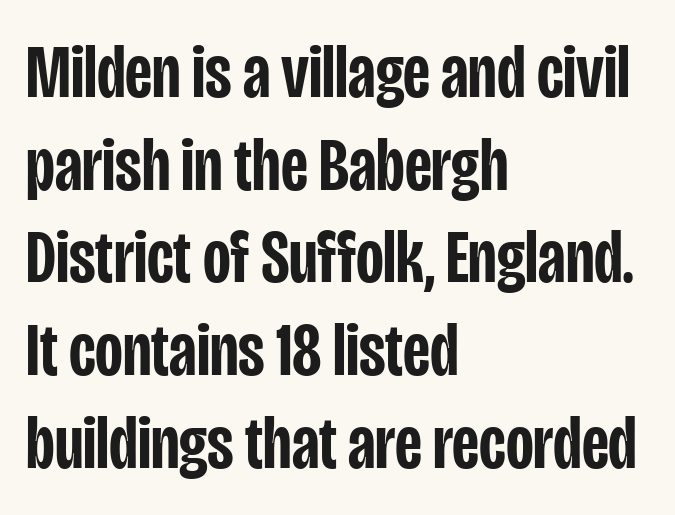
What stands out about the letter spacing? Nothing — it is the standard amount. Emphasis by weight is partial: semibold. The passage shown is not underscored anywhere. The letters stand upright; this is a roman face. A typesetter would call this proportional, since set widths differ per character.
